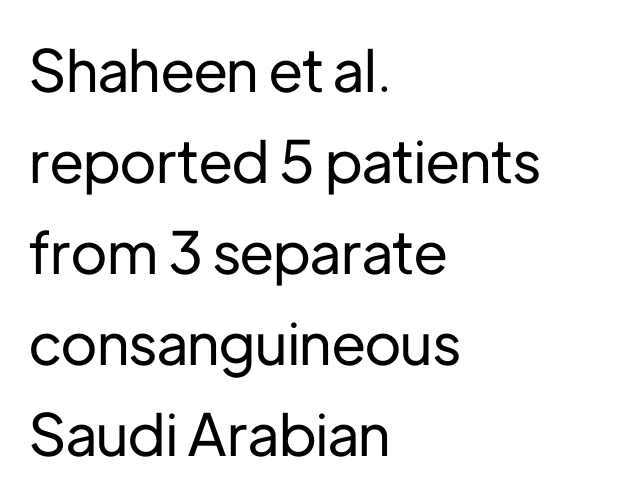
Every row of glyphs begins at an identical x-position on the left. Nope, not italic — everything's standing straight. A typesetter would call this proportional, since set widths differ per character. A sans-serif font was chosen for this passage. Bare-footed words on every line.
